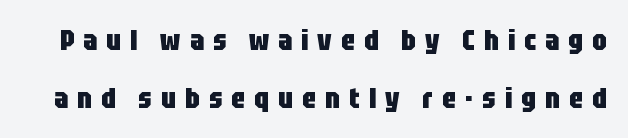
The letters advance in unequal steps, a hallmark of proportional type. The gap between lines stays unmarked. A great deal of white space separates one row of letters from the next. Here the glyphs are tracked loosely, breaking word shapes into spaced letters. Characters remain perfectly vertical along every line.
